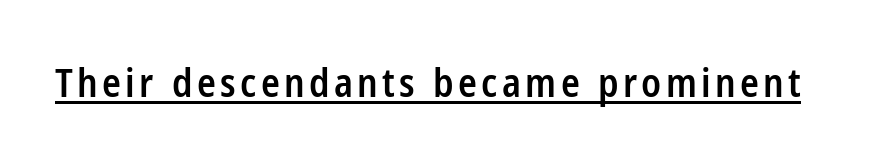
The image shows 39 px semibold, condensed sans-serif type, upright; set underlined; low stroke contrast and a medium x-height.
